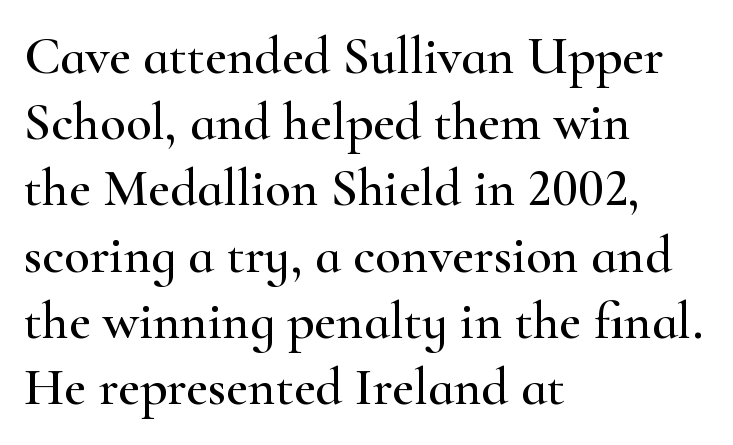
Q: Is the text italic (slanted)? A: No, it is upright.
Q: Is the typeface a serif or a sans-serif typeface? A: Serif.
Q: Is the text underlined? A: No.
Q: How is the paragraph aligned? A: Left-aligned.
Q: Is the spacing between letters normal or unusually wide? A: Normal.
Q: Is the spacing between lines tight, normal or loose? A: Normal.
Q: Width (condensed, normal, or wide)? A: Wide.
Q: Stroke contrast? A: High.
Q: x-height? A: Small.
Q: Monospaced? A: No.
